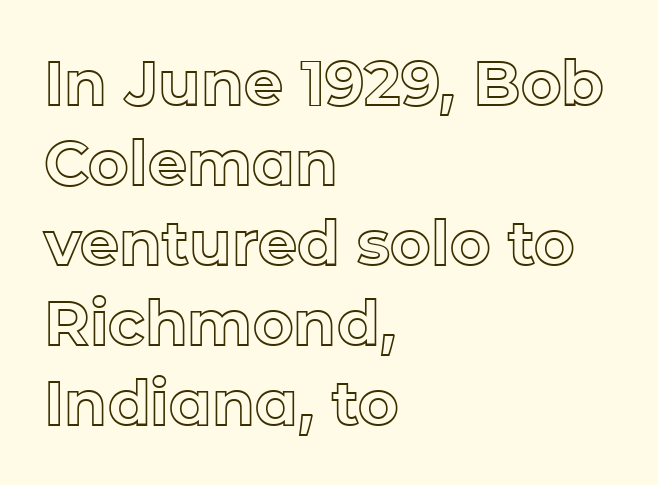
{"italic": "no", "width": "normal", "x_height": "medium", "monospaced": "no", "underline": "no", "align": "left", "line_spacing": "normal", "line_spacing_ratio": 1.29, "letter_spacing": "normal", "letter_spacing_em": 0.0, "glyph_px": 62}
